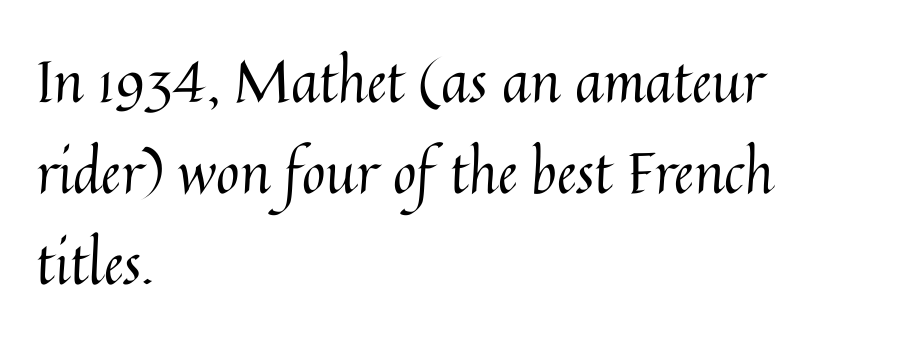
The passage shown is not underscored anywhere. This sample uses plain, unmodified letter spacing. Where is the straight margin? On the left.
